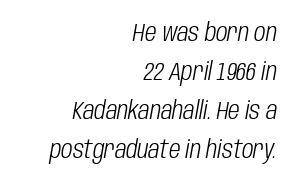
Q: Is the text bold? A: No.
Q: Is the text italic (slanted)? A: Yes, it leans right by about 10 degrees.
Q: Is the text underlined? A: No.
Q: How is the paragraph aligned? A: Right-aligned.
Q: Is the spacing between letters normal or unusually wide? A: Normal.
Q: Is the spacing between lines tight, normal or loose? A: Normal.
